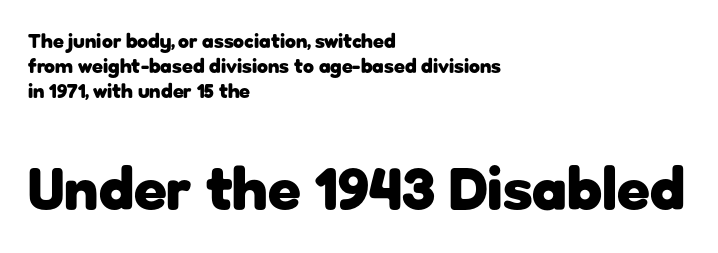
{"serif": "no", "italic": "no", "bold": "yes", "weight": "heavy", "width": "normal", "stroke_contrast": "low", "x_height": "medium", "monospaced": "no", "underline": "no", "align": "left", "line_spacing": "normal", "line_spacing_ratio": 1.25, "letter_spacing": "normal", "letter_spacing_em": 0.0, "larger_block": "second", "size_ratio": 3.0, "glyph_px": 60}
